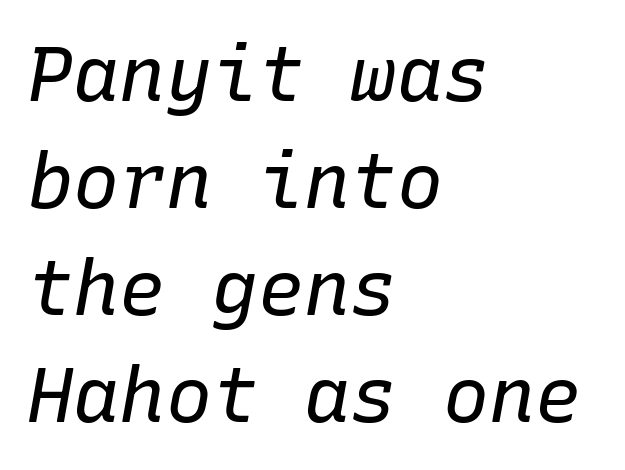
This rendering uses left alignment, leaving the right contour irregular. Each letter, wide or thin by design, is forced into the same width here. Honestly, there is no underline to notice here at all. No extra ink here — the face is not bold. When letters slant like this, we call the style italic.
